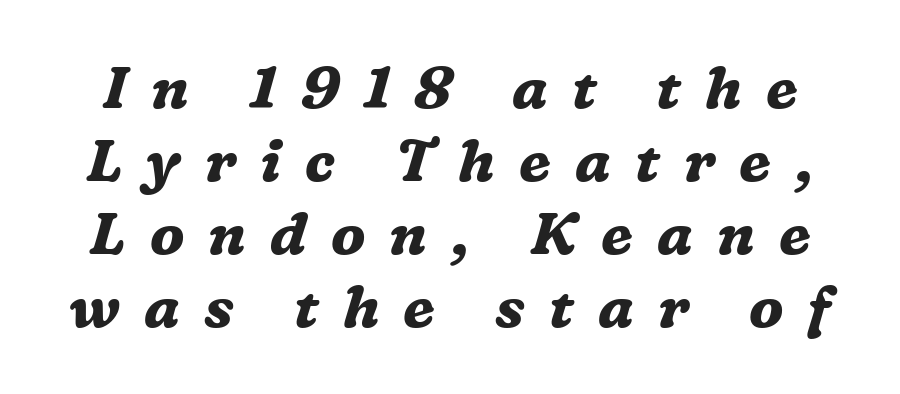
Varying glyph widths throughout — classic text-font behaviour. Serif or sans? Serif — the stroke terminals have little feet. The letters are spread apart with noticeably loose tracking. Any mark beneath the type? The region is blank. Typographic density is high because the face is bold. The lettering tilts uniformly, giving the passage an italic look.
